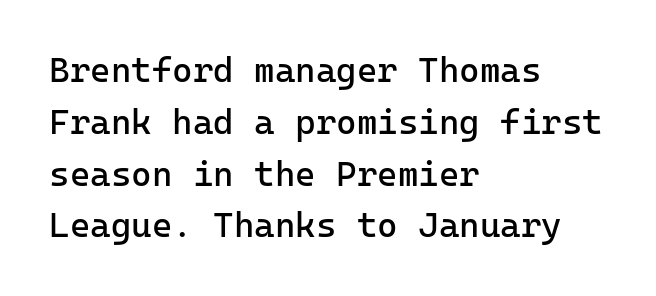
The image shows 35 px regular-weight sans-serif type, upright; set left-aligned, normal line spacing (1.48x), normal letter spacing, not underlined; low stroke contrast and a medium x-height.
